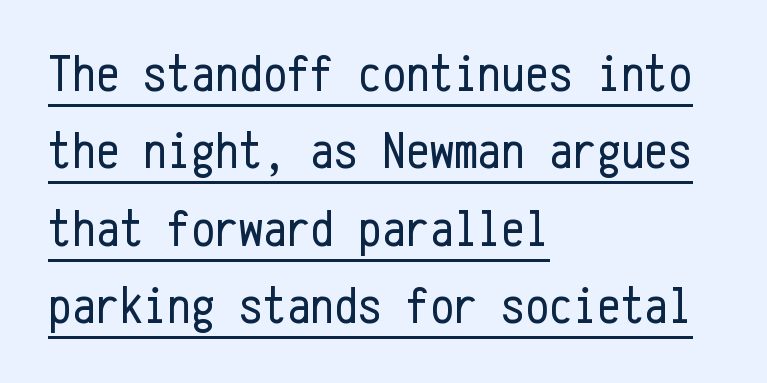
{"serif": "no", "italic": "no", "bold": "no", "weight": "regular", "width": "condensed", "stroke_contrast": "low", "x_height": "medium", "monospaced": "yes", "underline": "yes", "align": "left", "line_spacing": "normal", "line_spacing_ratio": 1.46, "letter_spacing": "normal", "letter_spacing_em": 0.0, "glyph_px": 53}
